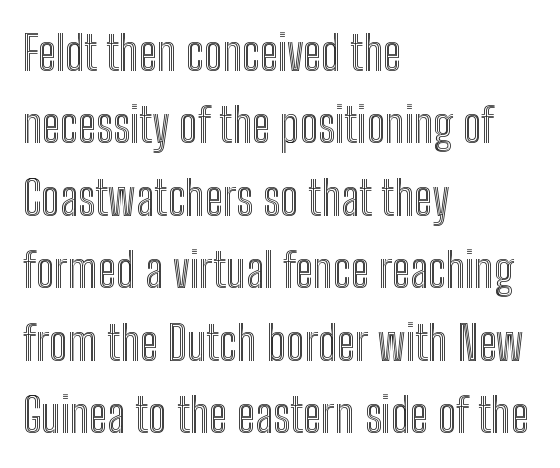
Each line starts at the same left margin while the right side varies. Do the characters align in a grid? No, the font is proportional. The block of text has a typical density, with ordinary space between rows. Letters rest on an invisible, unmarked baseline. The gaps between neighbouring characters are ordinary and unremarkable.
